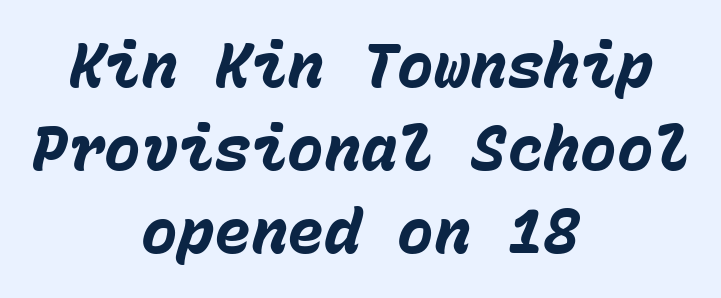
The image shows 61 px heavy type, italic (leaning right), monospaced; set centered, normal line spacing (1.36x), normal letter spacing, not underlined; low stroke contrast and a medium x-height.
